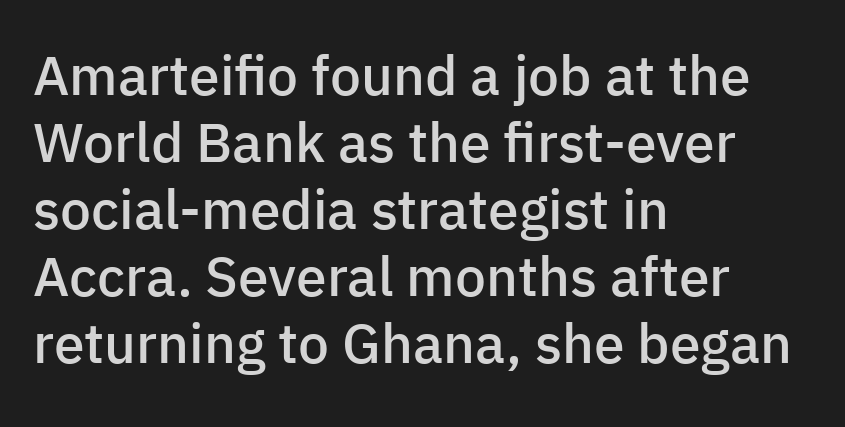
Q: Is the text bold? A: Semi-bold.
Q: Is the text italic (slanted)? A: No, it is upright.
Q: Is the typeface a serif or a sans-serif typeface? A: Sans-serif.
Q: Is the text underlined? A: No.
Q: How is the paragraph aligned? A: Left-aligned.
Q: Is the spacing between letters normal or unusually wide? A: Normal.
Q: Width (condensed, normal, or wide)? A: Normal.
Q: Stroke contrast? A: Low.
Q: x-height? A: Medium.
Q: Monospaced? A: No.
